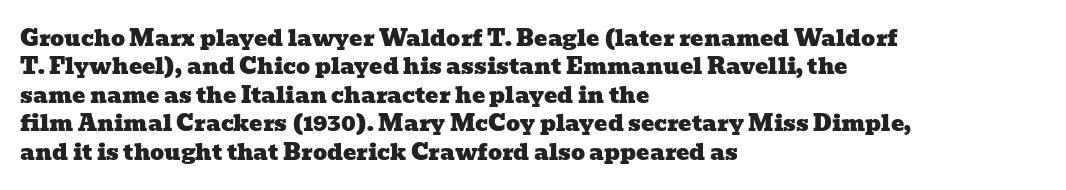
Q: Is the text underlined? A: No.
Q: How is the paragraph aligned? A: Left-aligned.
Q: Is the spacing between letters normal or unusually wide? A: Normal.
Q: Is the spacing between lines tight, normal or loose? A: Normal.
